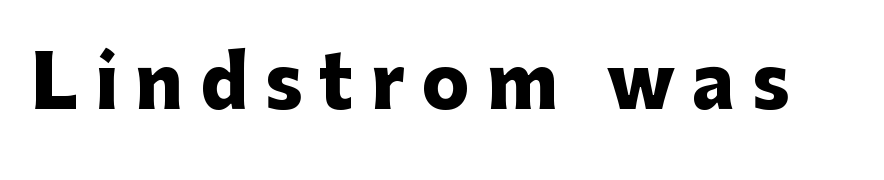
The image shows 71 px heavy sans-serif type, upright; set unusually wide letter spacing (+0.24 em), not underlined; low stroke contrast and a medium x-height.
